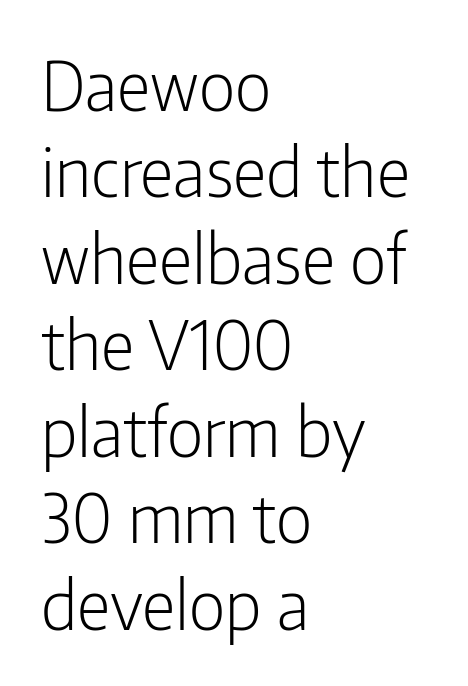
The image shows 67 px light, condensed sans-serif type, upright; set left-aligned, normal line spacing (1.29x), normal letter spacing, not underlined; low stroke contrast and a medium x-height.
